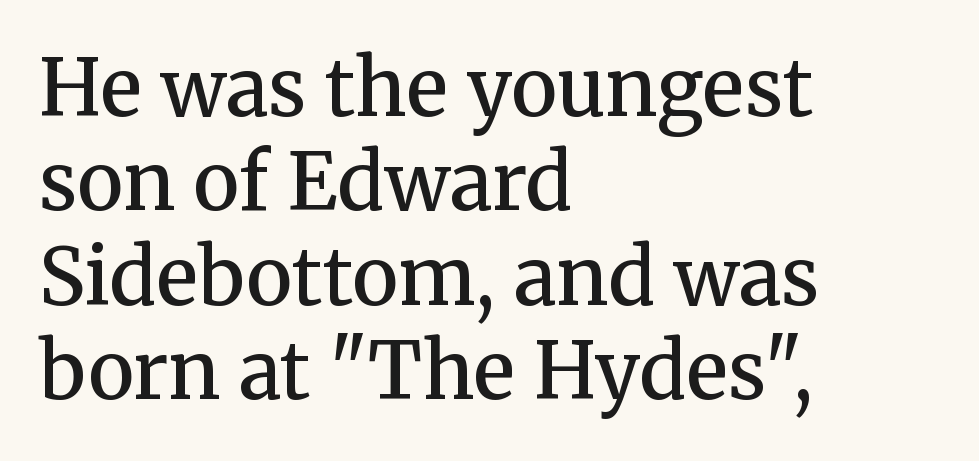
The image shows 78 px semibold serif type, upright; set left-aligned, line spacing 1.21x, normal letter spacing, not underlined; medium stroke contrast and a medium x-height.
